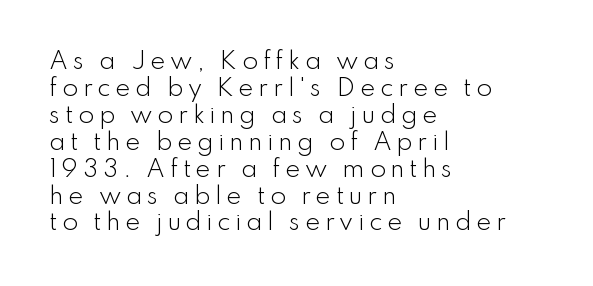
This rendering widens character spacing well past its baseline value. The paragraph shown leans on its left margin. Upright lettering throughout. The typeface has the unassuming heft of standard copy or less.
